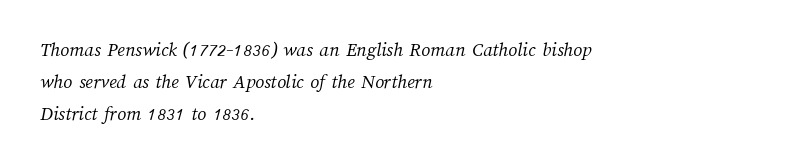
The passage shown has conventional tracking throughout. The vertical gap from one line to the next is medium. Unmarked baselines from the first word to the last. The letterforms sit at book weight or below. A student would call this left alignment; a typographer would say flush left, rag right.
